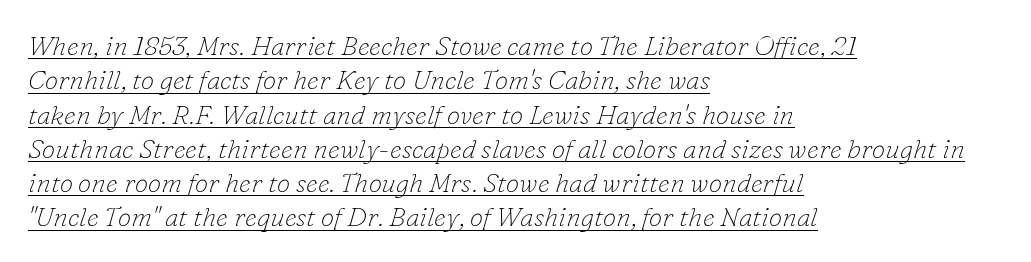
The image shows 27 px text type, italic (leaning right); set left-aligned, normal line spacing (1.27x), normal letter spacing, underlined.
